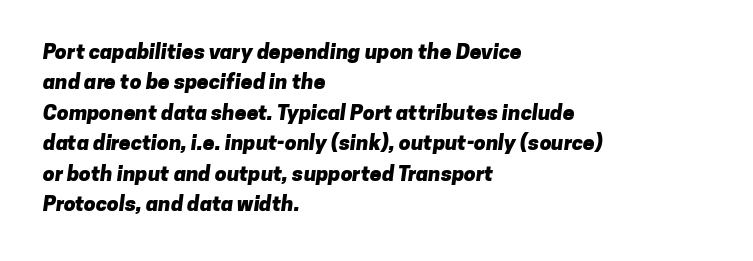
The image shows 21 px bold type; set left-aligned, normal line spacing (1.45x), normal letter spacing, not underlined.
